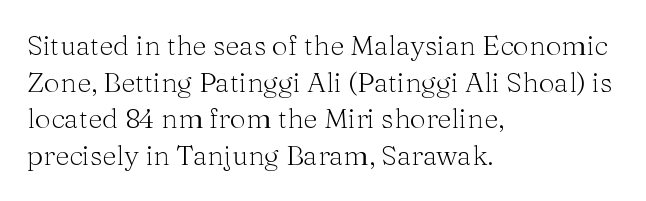
The image shows 28 px light serif type, upright; set left-aligned, normal line spacing (1.31x), normal letter spacing, not underlined; medium stroke contrast and a medium x-height.
